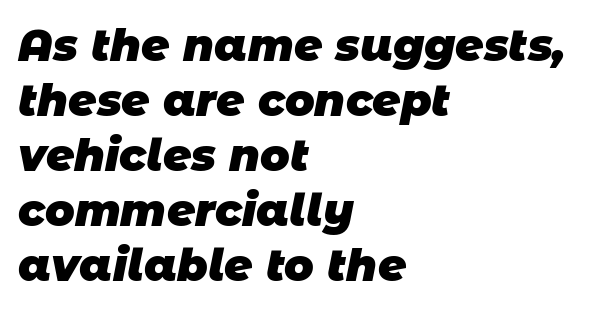
The image shows 44 px heavy sans-serif type; set left-aligned, normal line spacing (1.25x), normal letter spacing, not underlined; low stroke contrast and a large x-height.
